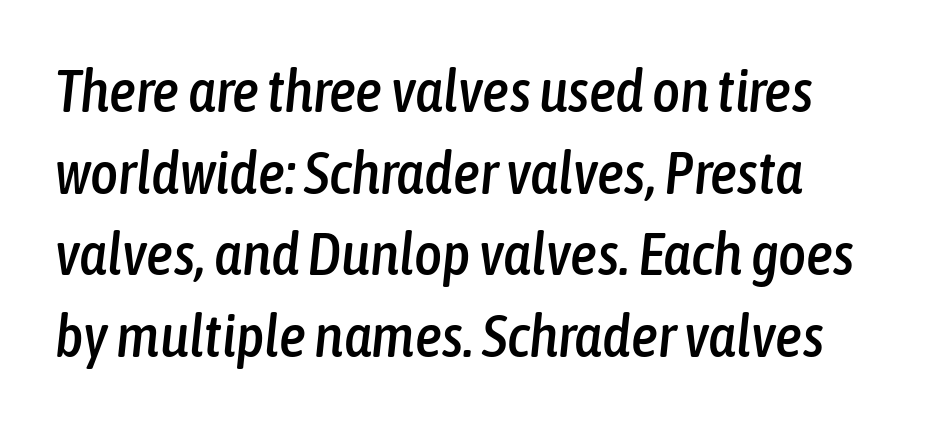
{"italic": "yes", "lean": "right", "slant_degrees": 6, "width": "condensed", "stroke_contrast": "low", "x_height": "medium", "monospaced": "no", "underline": "no", "line_spacing": "normal", "line_spacing_ratio": 1.36, "letter_spacing": "normal", "letter_spacing_em": 0.0, "glyph_px": 60}
